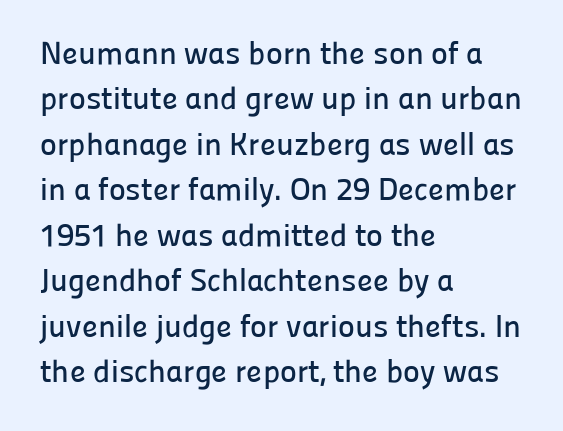
{"serif": "no", "italic": "no", "width": "normal", "stroke_contrast": "low", "x_height": "medium", "monospaced": "no", "underline": "no", "align": "left", "line_spacing": "normal", "line_spacing_ratio": 1.42, "letter_spacing": "normal", "letter_spacing_em": 0.0, "glyph_px": 32}
